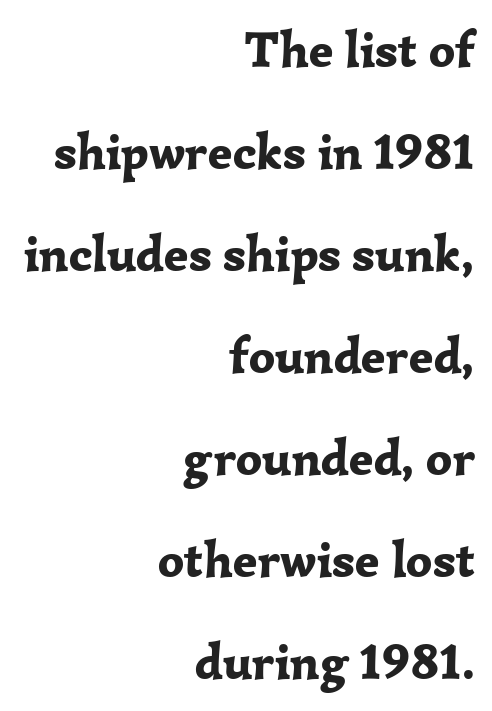
Any mark beneath the type? The region is blank. Alignment: flush right. What weight is shown? A full bold with thick strokes. A serif font was chosen for this passage. Every character sits straight up, as roman type does. Here the designer chose a conventional face with non-uniform glyph widths.
